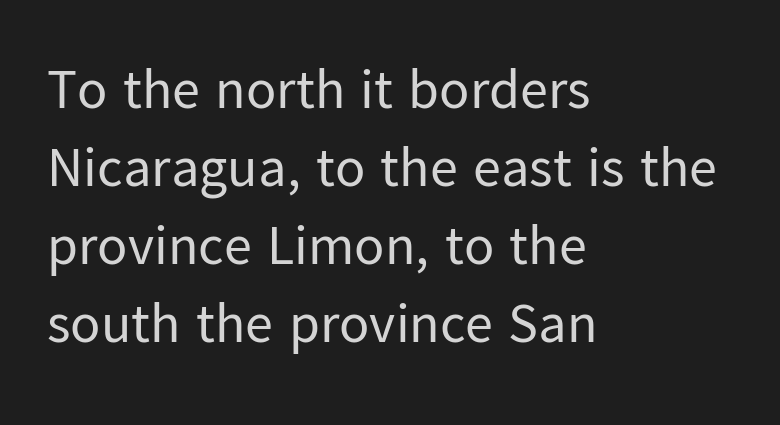
{"serif": "no", "italic": "no", "bold": "no", "weight": "regular", "width": "normal", "stroke_contrast": "low", "x_height": "medium", "monospaced": "no", "underline": "no", "align": "left", "line_spacing": "normal", "line_spacing_ratio": 1.39, "letter_spacing": "normal", "letter_spacing_em": 0.0, "glyph_px": 56}
